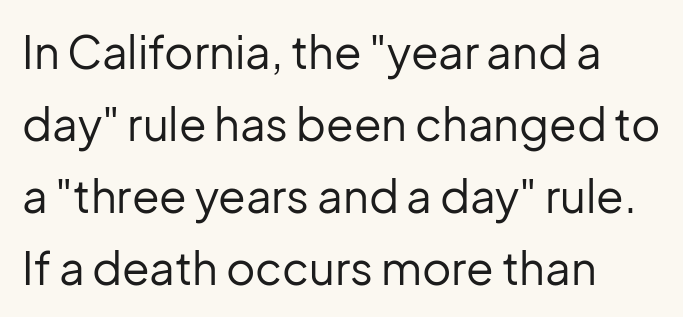
Q: Is the text bold? A: No.
Q: Is the text italic (slanted)? A: No, it is upright.
Q: Is the typeface a serif or a sans-serif typeface? A: Sans-serif.
Q: Is the text underlined? A: No.
Q: How is the paragraph aligned? A: Left-aligned.
Q: Is the spacing between letters normal or unusually wide? A: Normal.
Q: Is the spacing between lines tight, normal or loose? A: Normal.
Q: Width (condensed, normal, or wide)? A: Normal.
Q: Stroke contrast? A: Low.
Q: x-height? A: Medium.
Q: Monospaced? A: No.
